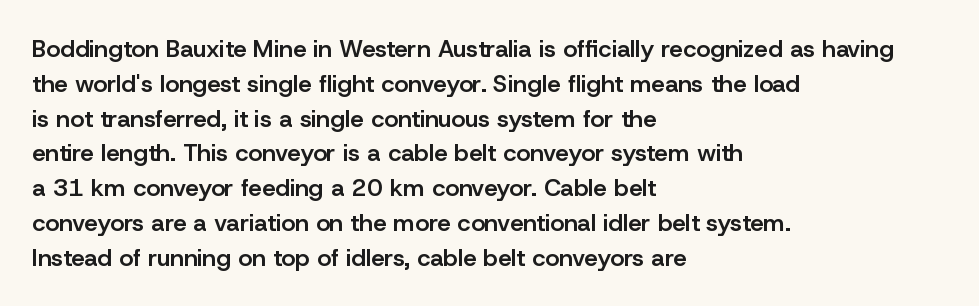
Q: Is the text bold? A: Semi-bold.
Q: Is the text italic (slanted)? A: No, it is upright.
Q: Is the text underlined? A: No.
Q: How is the paragraph aligned? A: Left-aligned.
Q: Is the spacing between letters normal or unusually wide? A: Normal.
Q: Is the spacing between lines tight, normal or loose? A: Normal.
